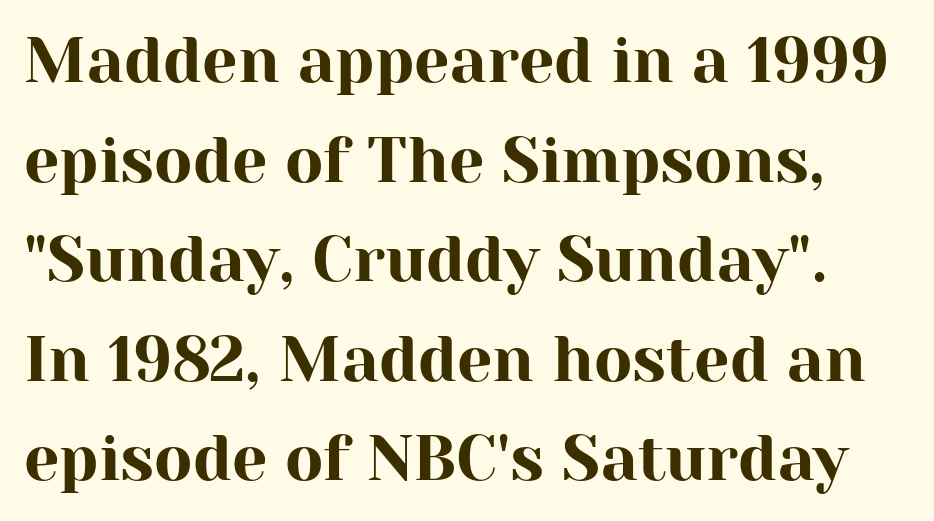
The specimen omits any rule beneath the text block's lines. The rendering shows small feet on the letterforms — a serif design. The line-height multiplier appears to be the usual default. This rendering leaves character spacing at its baseline value.
